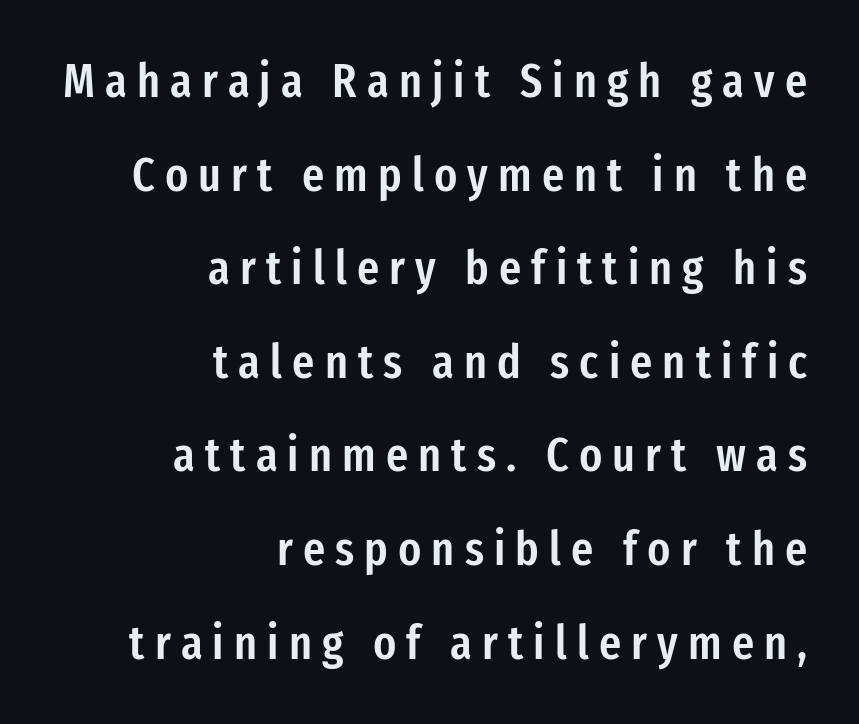
Q: Is the text bold? A: Semi-bold.
Q: Is the text italic (slanted)? A: No, it is upright.
Q: Is the typeface a serif or a sans-serif typeface? A: Sans-serif.
Q: Is the text underlined? A: No.
Q: How is the paragraph aligned? A: Right-aligned.
Q: Is the spacing between letters normal or unusually wide? A: Unusually wide.
Q: Is the spacing between lines tight, normal or loose? A: Loose.
Q: Width (condensed, normal, or wide)? A: Condensed.
Q: Stroke contrast? A: Low.
Q: x-height? A: Medium.
Q: Monospaced? A: No.
